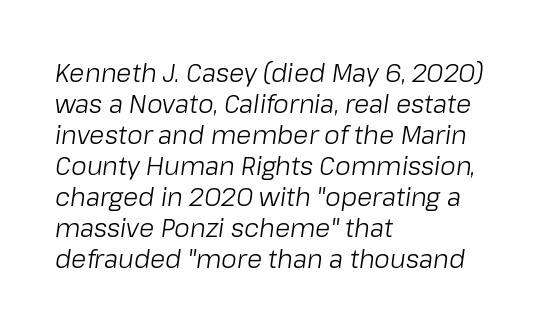
{"italic": "yes", "lean": "right", "slant_degrees": 8, "bold": "no", "underline": "no", "align": "left", "line_spacing_ratio": 1.24, "letter_spacing": "normal", "letter_spacing_em": 0.0, "glyph_px": 25}
